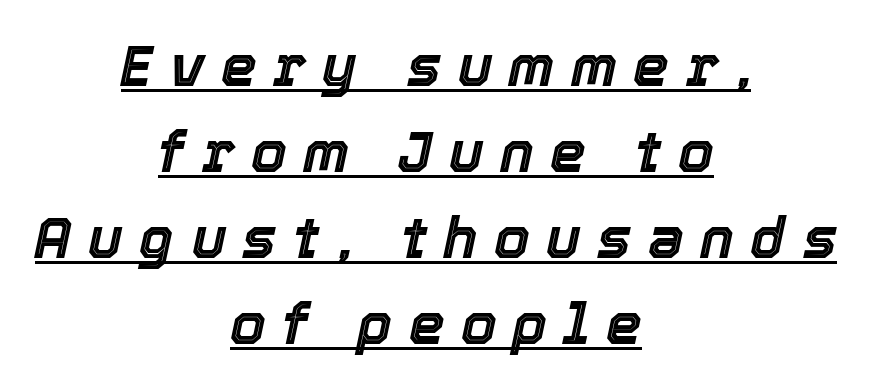
The image shows 57 px text type, italic (leaning right); set centered, normal line spacing (1.51x), unusually wide letter spacing (+0.29 em), underlined; a medium x-height.
